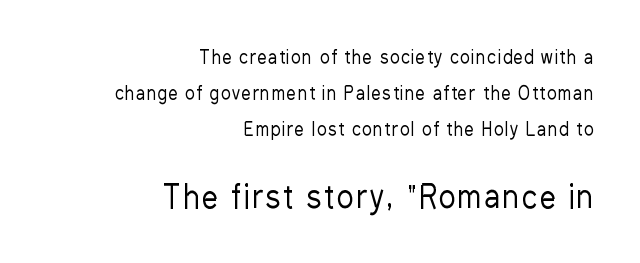
{"serif": "no", "italic": "no", "bold": "no", "weight": "regular", "width": "condensed", "stroke_contrast": "low", "x_height": "medium", "monospaced": "no", "underline": "no", "align": "right", "line_spacing": "loose", "line_spacing_ratio": 2.0, "larger_block": "second", "size_ratio": 1.72, "glyph_px": 31}
